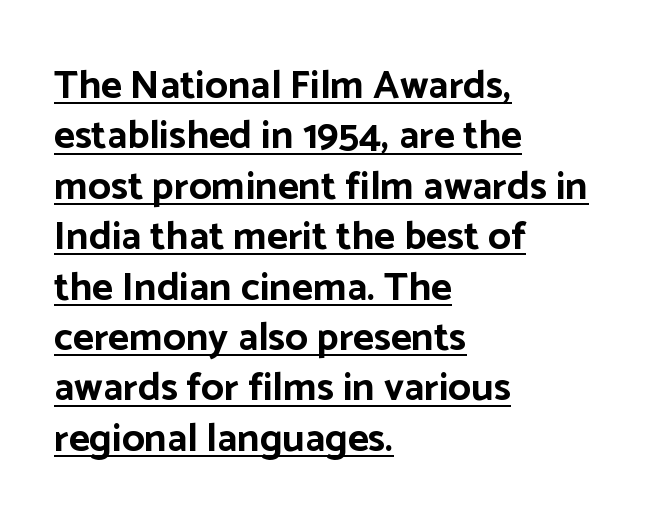
Interline gaps are of average width in this sample. Is this a sans? Yes — the strokes have no serifs. Default kerning and tracking; the words read as compact shapes. Students, this is bold: see how much ink each stroke carries.
